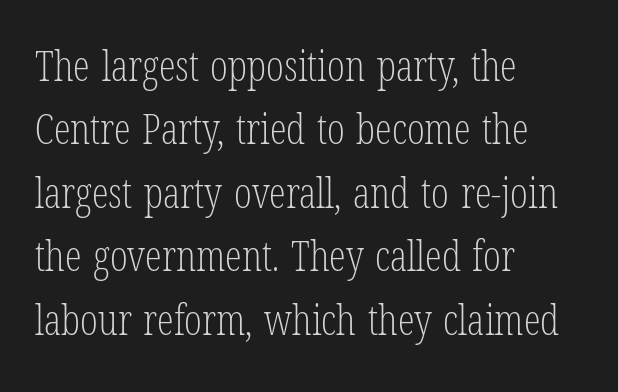
{"serif": "yes", "italic": "no", "bold": "no", "weight": "light", "width": "condensed", "stroke_contrast": "low", "x_height": "medium", "monospaced": "no", "underline": "no", "align": "left", "line_spacing": "normal", "line_spacing_ratio": 1.51, "letter_spacing": "normal", "letter_spacing_em": 0.0, "glyph_px": 42}
